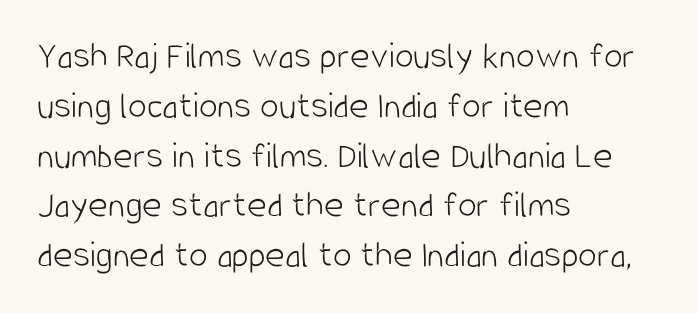
Q: Is the text bold? A: No.
Q: Is the text italic (slanted)? A: No, it is upright.
Q: Is the typeface a serif or a sans-serif typeface? A: Sans-serif.
Q: Is the text underlined? A: No.
Q: How is the paragraph aligned? A: Left-aligned.
Q: Is the spacing between letters normal or unusually wide? A: Normal.
Q: Is the spacing between lines tight, normal or loose? A: Normal.
Q: Width (condensed, normal, or wide)? A: Condensed.
Q: Stroke contrast? A: Low.
Q: x-height? A: Large.
Q: Monospaced? A: No.
